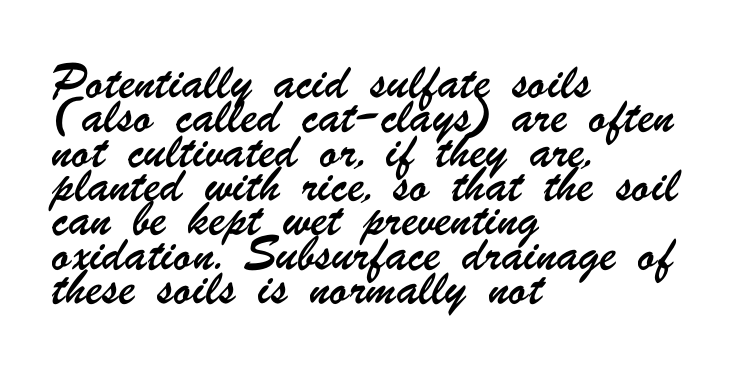
{"underline": "no", "align": "left", "line_spacing": "normal", "line_spacing_ratio": 1.56, "letter_spacing": "normal", "letter_spacing_em": 0.0, "glyph_px": 22}
